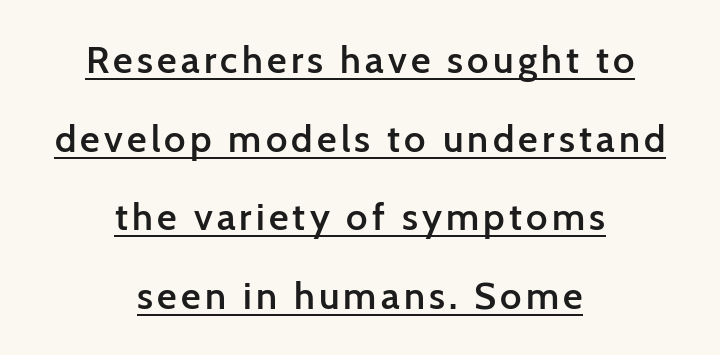
A great deal of white space separates one row of letters from the next. Stroke thickness is moderately raised; the sample reads as semibold. You could not count columns in this text — the font is proportionally spaced. The rendering positions every line midway between the sides.
